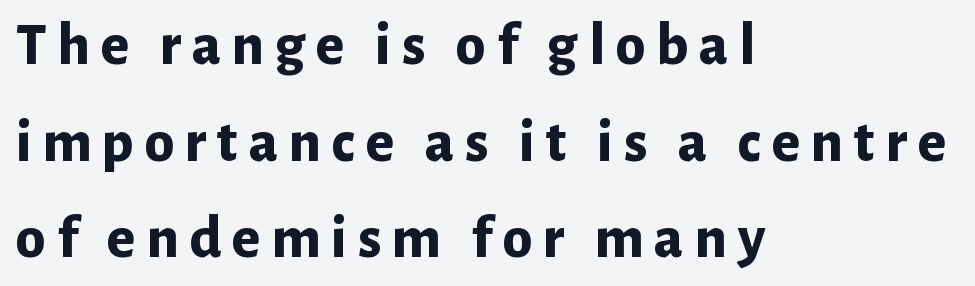
{"serif": "no", "italic": "no", "bold": "yes", "weight": "bold", "width": "normal", "stroke_contrast": "low", "x_height": "medium", "monospaced": "no", "underline": "no", "align": "left", "line_spacing": "normal", "line_spacing_ratio": 1.61, "glyph_px": 60}
